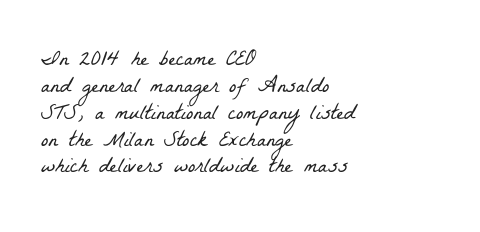
Q: Is the text bold? A: No.
Q: Is the text underlined? A: No.
Q: How is the paragraph aligned? A: Left-aligned.
Q: Is the spacing between letters normal or unusually wide? A: Normal.
